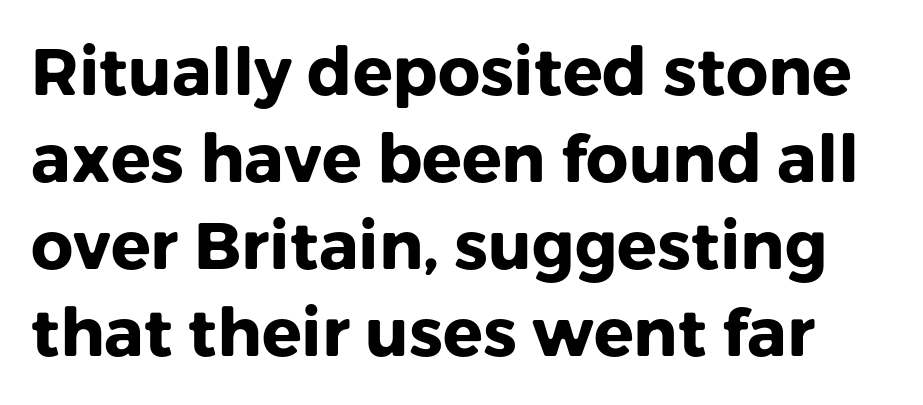
{"serif": "no", "italic": "no", "bold": "yes", "weight": "heavy", "width": "normal", "stroke_contrast": "low", "x_height": "medium", "monospaced": "no", "underline": "no", "line_spacing": "normal", "line_spacing_ratio": 1.32, "letter_spacing": "normal", "letter_spacing_em": 0.0, "glyph_px": 66}
